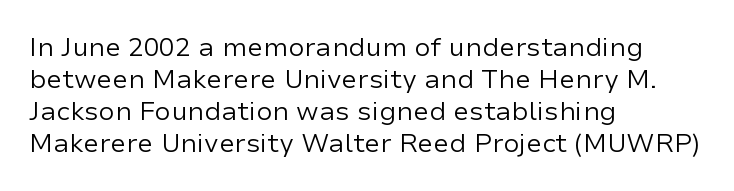
The passage shown is not underscored anywhere. Words appear dense and cohesive because spacing is normal. Alignment: flush left. Unlike italic type, these characters show no tilt at all.
